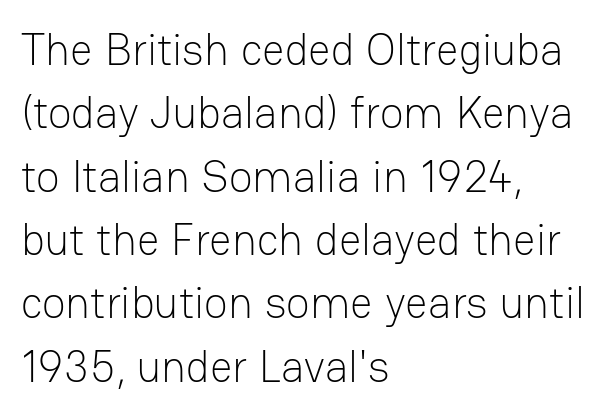
Q: Is the text bold? A: No.
Q: Is the text italic (slanted)? A: No, it is upright.
Q: Is the typeface a serif or a sans-serif typeface? A: Sans-serif.
Q: Is the text underlined? A: No.
Q: How is the paragraph aligned? A: Left-aligned.
Q: Is the spacing between letters normal or unusually wide? A: Normal.
Q: Is the spacing between lines tight, normal or loose? A: Normal.
Q: Width (condensed, normal, or wide)? A: Normal.
Q: Stroke contrast? A: Low.
Q: x-height? A: Medium.
Q: Monospaced? A: No.
